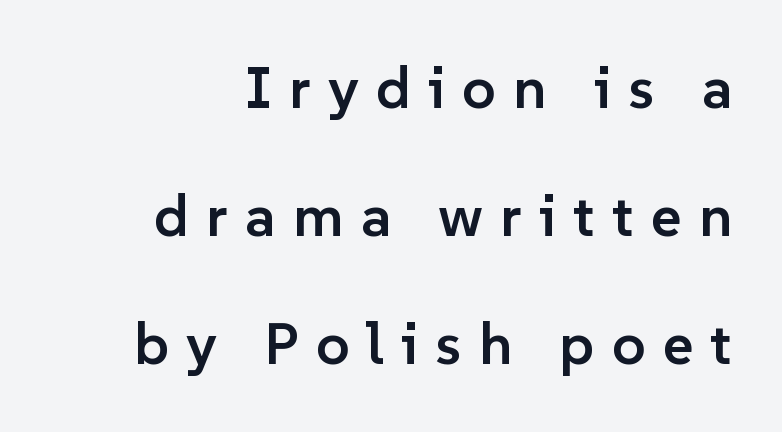
The type family on display is of the sans-serif kind. The tracking reads as deliberately expanded to a designer's eye. Character widths vary here, with narrow letters taking less room than wide ones. Typographic density is moderately raised because the face is semibold. Reading down the block, your eye finds every line finishing at a fixed right position.
